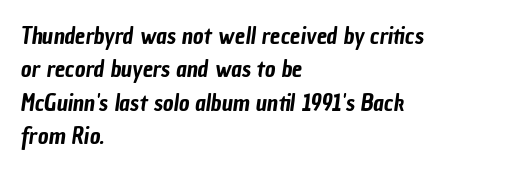
{"underline": "no", "align": "left", "line_spacing": "normal", "line_spacing_ratio": 1.45, "letter_spacing": "normal", "letter_spacing_em": 0.0, "glyph_px": 23}
